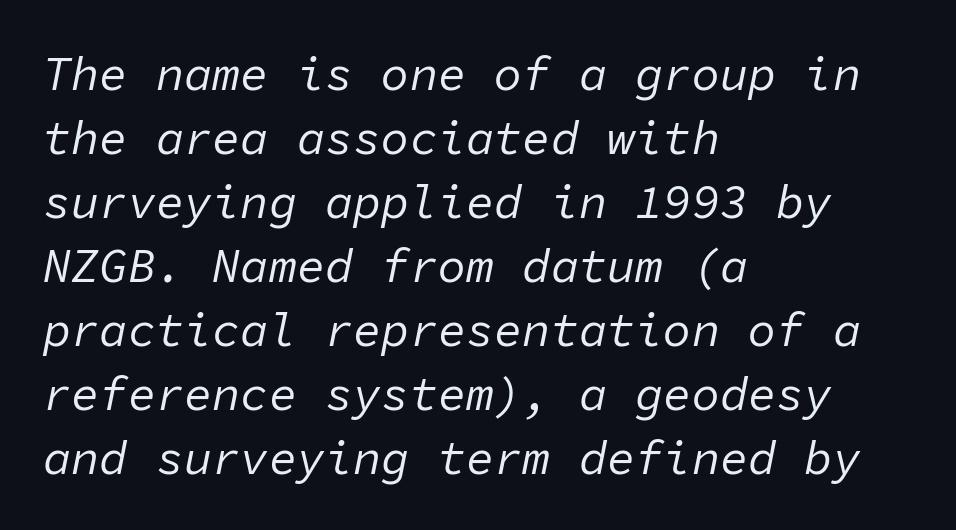
Q: Is the text bold? A: No.
Q: Is the text italic (slanted)? A: Yes, it leans right by about 11 degrees.
Q: Is the text underlined? A: No.
Q: How is the paragraph aligned? A: Left-aligned.
Q: Is the spacing between letters normal or unusually wide? A: Normal.
Q: Is the spacing between lines tight, normal or loose? A: Normal.
Q: Width (condensed, normal, or wide)? A: Normal.
Q: Stroke contrast? A: Low.
Q: x-height? A: Medium.
Q: Monospaced? A: Yes.
